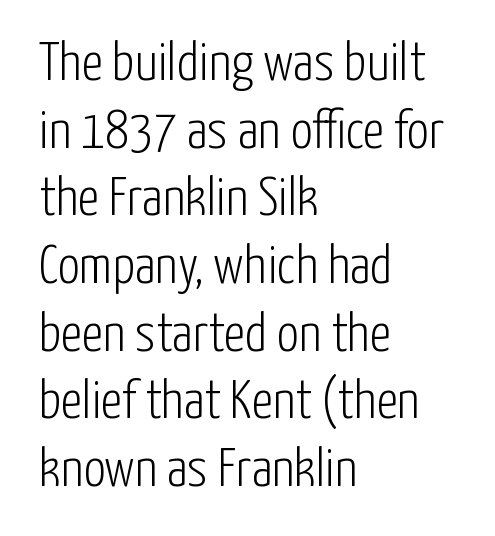
Note the varied advance widths — an 'i' is clearly narrower than an 'm'. Tracking value appears to be zero — textbook default spacing. On a weight scale, this lands at 450 or below. A classic flush-left, rag-right setting is used for this passage. The typeface chosen for these lines omits serifs.
